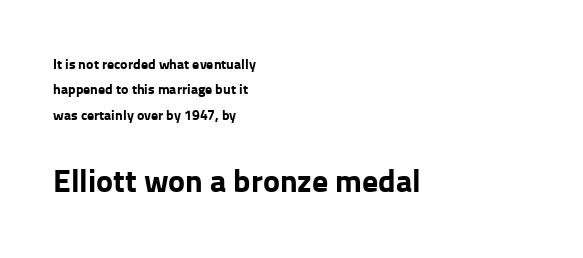
Is this a fixed-width face? No — the glyphs have proportional, varying widths. Is the letter spacing exaggerated? No — it looks like the ordinary default. Character size in the trailing block exceeds that of the leading block. Posture: upright roman.
